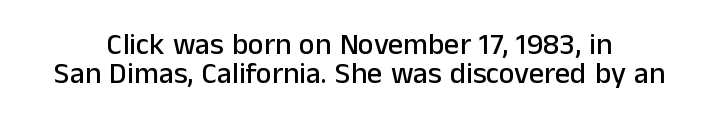
The image shows 30 px sans-serif type, upright; set tight line spacing (0.97x), normal letter spacing, not underlined; low stroke contrast and a medium x-height.
